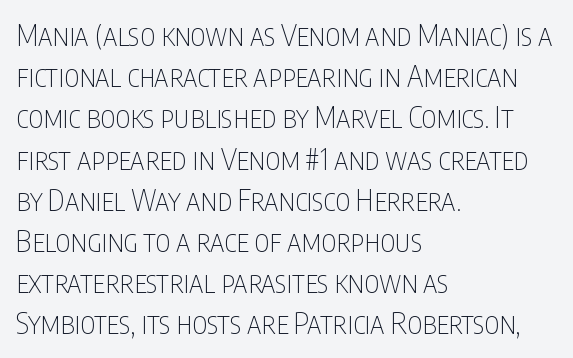
Q: Is the text bold? A: No.
Q: Is the text italic (slanted)? A: No, it is upright.
Q: Is the typeface a serif or a sans-serif typeface? A: Sans-serif.
Q: Is the text underlined? A: No.
Q: How is the paragraph aligned? A: Left-aligned.
Q: Is the spacing between letters normal or unusually wide? A: Normal.
Q: Is the spacing between lines tight, normal or loose? A: Normal.
Q: Width (condensed, normal, or wide)? A: Condensed.
Q: Stroke contrast? A: Low.
Q: x-height? A: Large.
Q: Monospaced? A: No.
